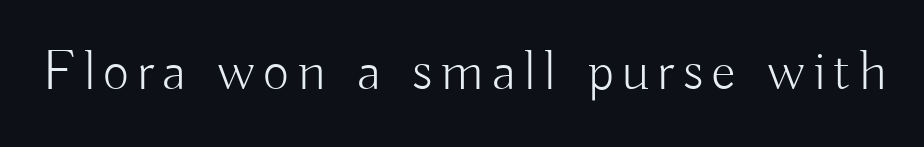
The image shows 57 px light sans-serif type, upright; set not underlined; low stroke contrast and a small x-height.
